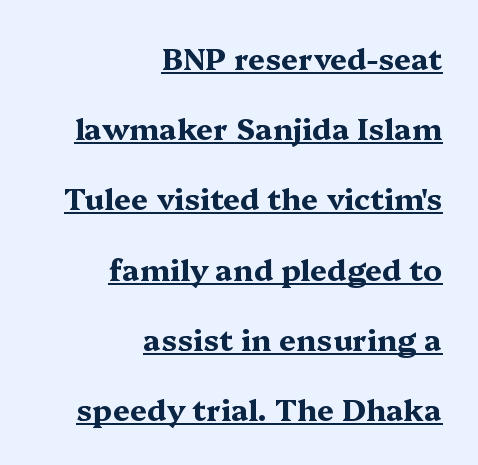
{"serif": "yes", "italic": "no", "bold": "yes", "weight": "bold", "width": "wide", "stroke_contrast": "medium", "x_height": "medium", "monospaced": "no", "underline": "yes", "align": "right", "line_spacing": "loose", "line_spacing_ratio": 2.34, "letter_spacing": "normal", "letter_spacing_em": 0.0, "glyph_px": 30}
